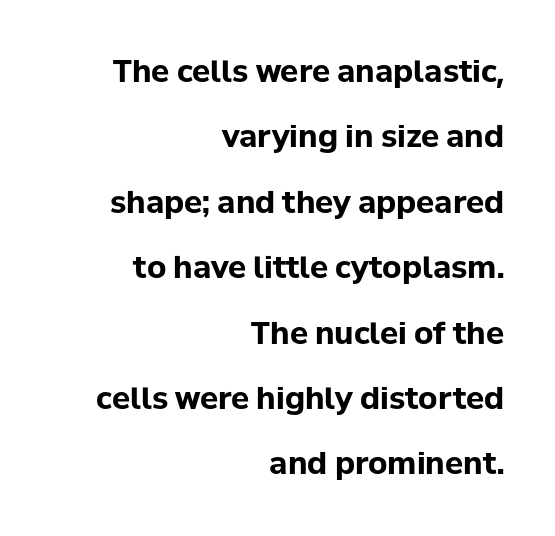
Q: Is the text bold? A: Yes.
Q: Is the text italic (slanted)? A: No, it is upright.
Q: Is the typeface a serif or a sans-serif typeface? A: Sans-serif.
Q: Is the text underlined? A: No.
Q: How is the paragraph aligned? A: Right-aligned.
Q: Is the spacing between letters normal or unusually wide? A: Normal.
Q: Is the spacing between lines tight, normal or loose? A: Loose.
Q: Width (condensed, normal, or wide)? A: Normal.
Q: Stroke contrast? A: Low.
Q: x-height? A: Medium.
Q: Monospaced? A: No.
